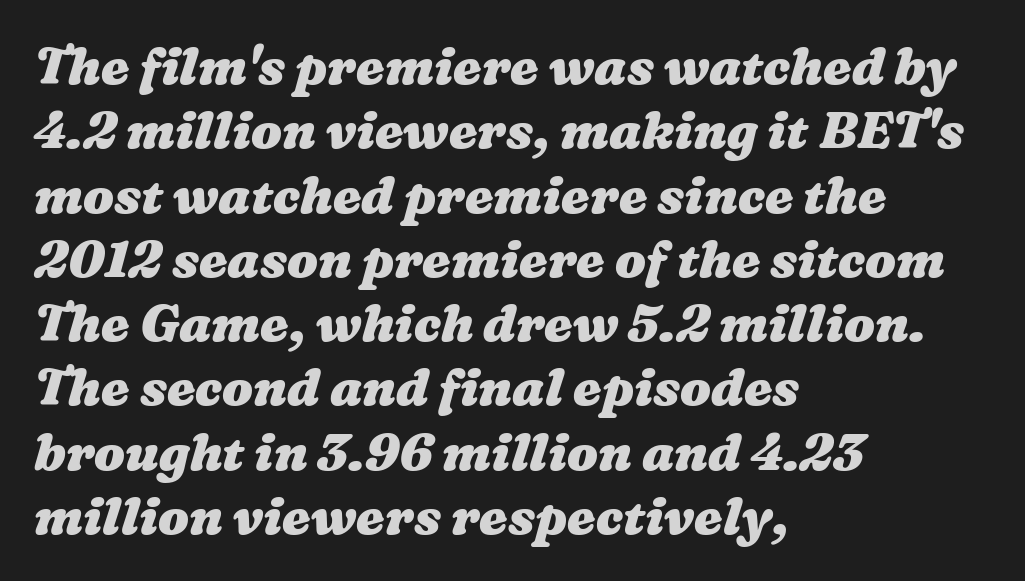
How would I describe the line gaps? Plain and ordinary. The passage is arranged the way most books set body copy — flush left. Plain, unruled lines of type. Spacing verdict: proportional, widths tailored to each character. Heavy, bold letterforms.
